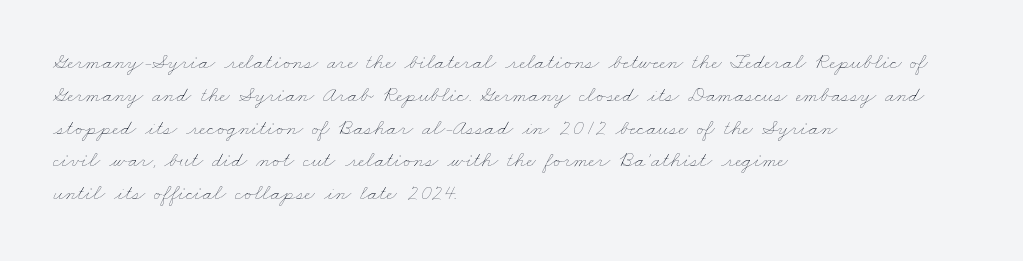
Q: Is the text bold? A: No.
Q: Is the text underlined? A: No.
Q: How is the paragraph aligned? A: Left-aligned.
Q: Is the spacing between letters normal or unusually wide? A: Normal.
Q: Is the spacing between lines tight, normal or loose? A: Normal.
